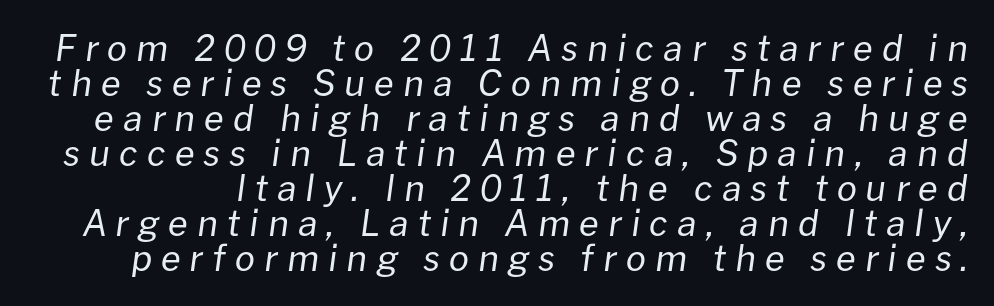
The image shows 36 px regular-weight type, italic (leaning right); set tight line spacing (0.97x), unusually wide letter spacing (+0.25 em), not underlined; low stroke contrast and a medium x-height.
